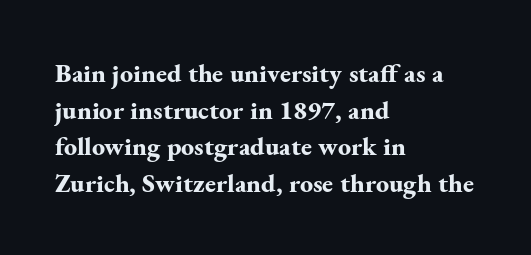
The image shows 26 px bold type, upright; set left-aligned, normal line spacing (1.41x), normal letter spacing, not underlined.
